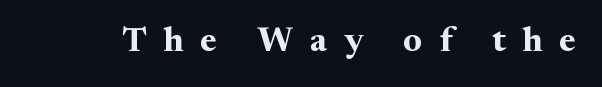
Regarding serifs, this sample has them. Is the type bold? Yes — the strokes are clearly thick and heavy. The space beneath each line is pristine and unruled. Proportional: the letters do not fall into vertical columns. The tracking jumps out immediately: characters are airy and widely separated. Designer's note — italics off, roman on.
